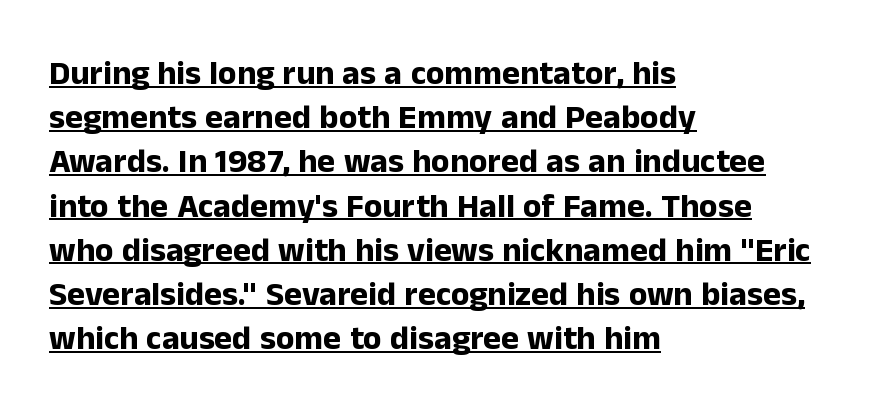
The image shows 34 px bold sans-serif type, upright; set left-aligned, normal line spacing (1.3x), normal letter spacing, underlined; low stroke contrast and a medium x-height.
